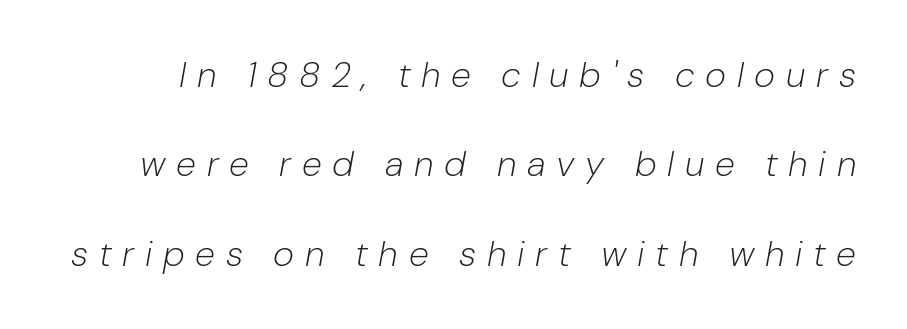
The image shows 36 px light type, italic (leaning right); set loose line spacing (2.48x), unusually wide letter spacing (+0.3 em), not underlined; low stroke contrast and a medium x-height.
